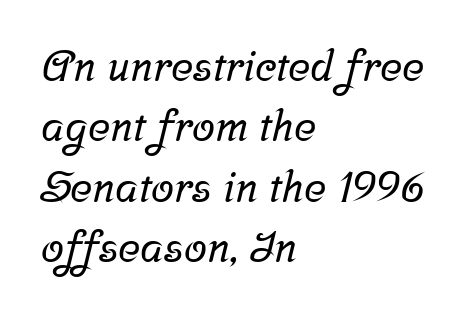
{"width": "normal", "stroke_contrast": "low", "x_height": "medium", "monospaced": "no", "underline": "no", "align": "left", "line_spacing": "normal", "line_spacing_ratio": 1.44, "letter_spacing": "normal", "letter_spacing_em": 0.0, "glyph_px": 42}
